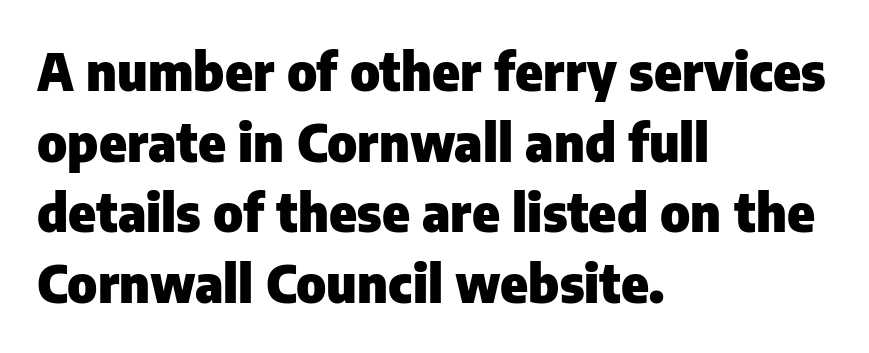
Q: Is the text bold? A: Yes.
Q: Is the text italic (slanted)? A: No, it is upright.
Q: Is the typeface a serif or a sans-serif typeface? A: Sans-serif.
Q: Is the text underlined? A: No.
Q: How is the paragraph aligned? A: Left-aligned.
Q: Is the spacing between letters normal or unusually wide? A: Normal.
Q: Is the spacing between lines tight, normal or loose? A: Normal.
Q: Width (condensed, normal, or wide)? A: Normal.
Q: Stroke contrast? A: Low.
Q: x-height? A: Medium.
Q: Monospaced? A: No.
